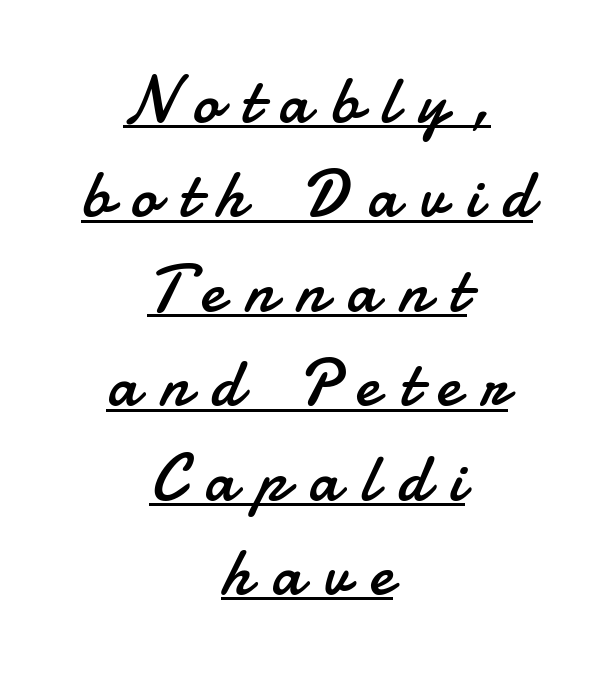
{"serif": "no", "bold": "no", "weight": "regular", "width": "normal", "stroke_contrast": "low", "x_height": "small", "monospaced": "no", "underline": "yes", "align": "center", "line_spacing": "normal", "line_spacing_ratio": 1.43, "letter_spacing": "wide", "letter_spacing_em": 0.31, "glyph_px": 66}
